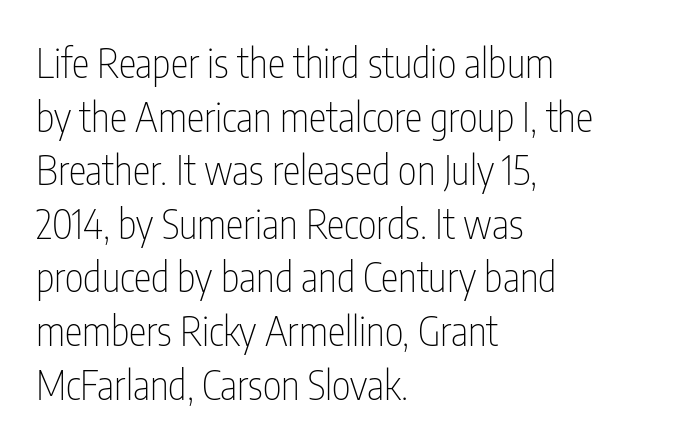
Q: Is the text bold? A: No.
Q: Is the text italic (slanted)? A: No, it is upright.
Q: Is the typeface a serif or a sans-serif typeface? A: Sans-serif.
Q: Is the text underlined? A: No.
Q: How is the paragraph aligned? A: Left-aligned.
Q: Is the spacing between letters normal or unusually wide? A: Normal.
Q: Is the spacing between lines tight, normal or loose? A: Normal.
Q: Width (condensed, normal, or wide)? A: Condensed.
Q: Stroke contrast? A: Low.
Q: x-height? A: Medium.
Q: Monospaced? A: No.
